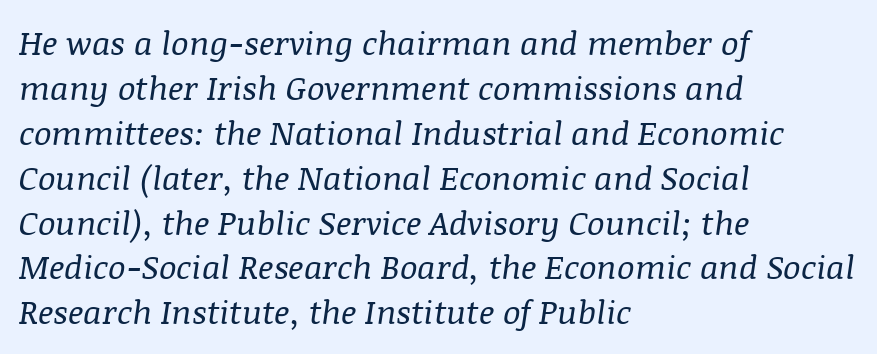
Q: Is the text bold? A: No.
Q: Is the text italic (slanted)? A: Yes, it leans right by about 8 degrees.
Q: Is the typeface a serif or a sans-serif typeface? A: Serif.
Q: Is the text underlined? A: No.
Q: How is the paragraph aligned? A: Left-aligned.
Q: Is the spacing between letters normal or unusually wide? A: Normal.
Q: Is the spacing between lines tight, normal or loose? A: Normal.
Q: Width (condensed, normal, or wide)? A: Normal.
Q: Stroke contrast? A: Medium.
Q: x-height? A: Large.
Q: Monospaced? A: No.
